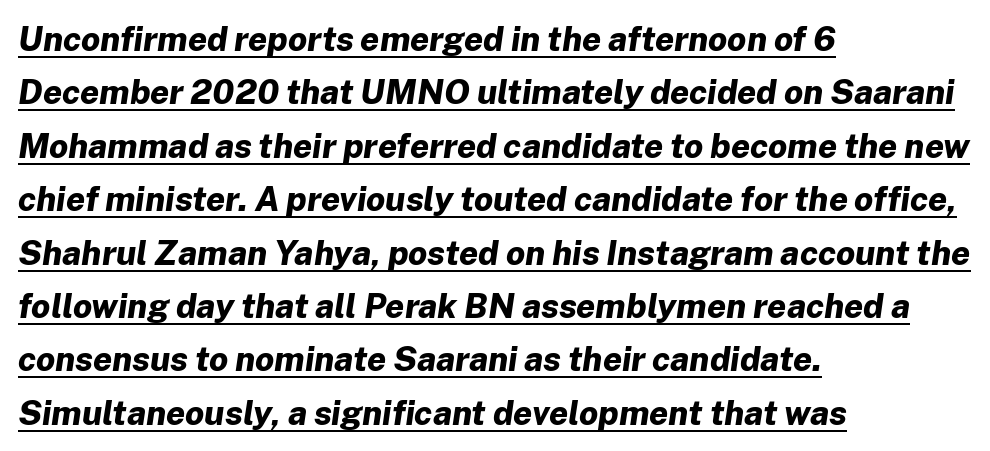
Q: Is the text bold? A: Yes.
Q: Is the text italic (slanted)? A: Yes, it leans right by about 8 degrees.
Q: Is the text underlined? A: Yes.
Q: How is the paragraph aligned? A: Left-aligned.
Q: Is the spacing between letters normal or unusually wide? A: Normal.
Q: Is the spacing between lines tight, normal or loose? A: Normal.
Q: Width (condensed, normal, or wide)? A: Normal.
Q: Stroke contrast? A: Low.
Q: x-height? A: Medium.
Q: Monospaced? A: No.
